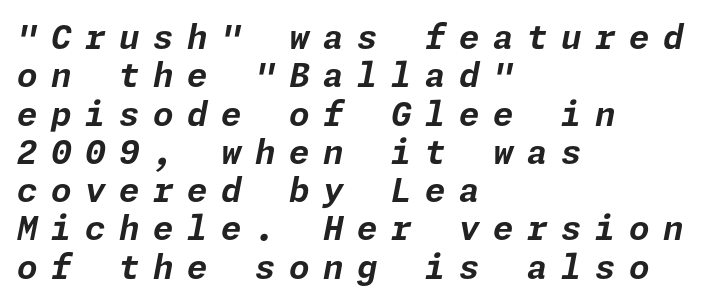
The image shows 33 px bold type, italic (leaning right); set left-aligned, line spacing 1.16x, unusually wide letter spacing (+0.41 em), not underlined; low stroke contrast and a medium x-height.
